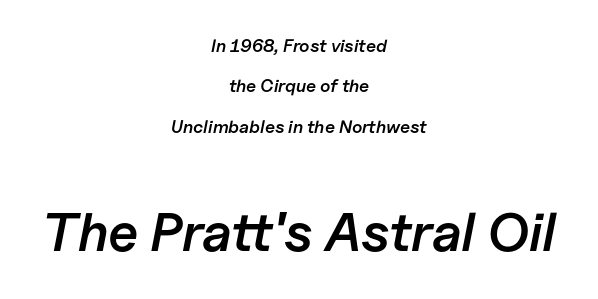
{"italic": "yes", "lean": "right", "slant_degrees": 11, "bold": "semi", "weight": "semibold", "width": "normal", "stroke_contrast": "low", "x_height": "medium", "monospaced": "no", "underline": "no", "align": "center", "line_spacing": "loose", "line_spacing_ratio": 2.24, "letter_spacing": "normal", "letter_spacing_em": 0.0, "larger_block": "second", "size_ratio": 3.0, "glyph_px": 54}
